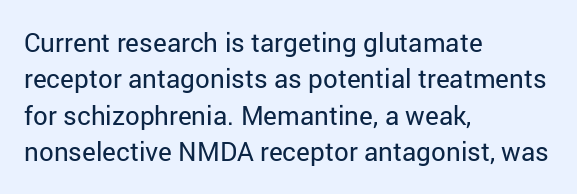
Q: Is the text bold? A: No.
Q: Is the text italic (slanted)? A: No, it is upright.
Q: Is the text underlined? A: No.
Q: How is the paragraph aligned? A: Left-aligned.
Q: Is the spacing between letters normal or unusually wide? A: Normal.
Q: Is the spacing between lines tight, normal or loose? A: Normal.
